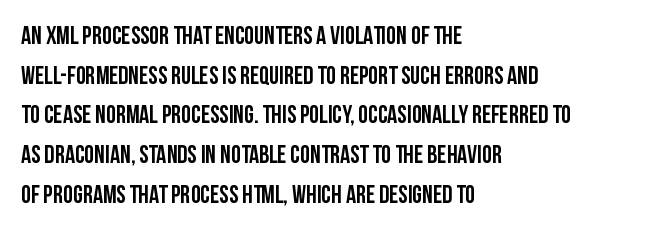
{"italic": "no", "underline": "no", "align": "left", "line_spacing": "normal", "line_spacing_ratio": 1.59, "letter_spacing": "normal", "letter_spacing_em": 0.0, "glyph_px": 25}
